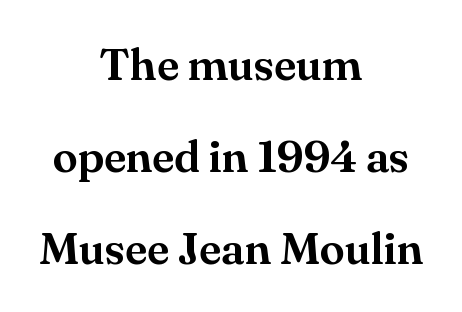
The image shows 45 px serif type, upright; set centered, loose line spacing (2.05x), normal letter spacing, not underlined; medium stroke contrast and a small x-height.
